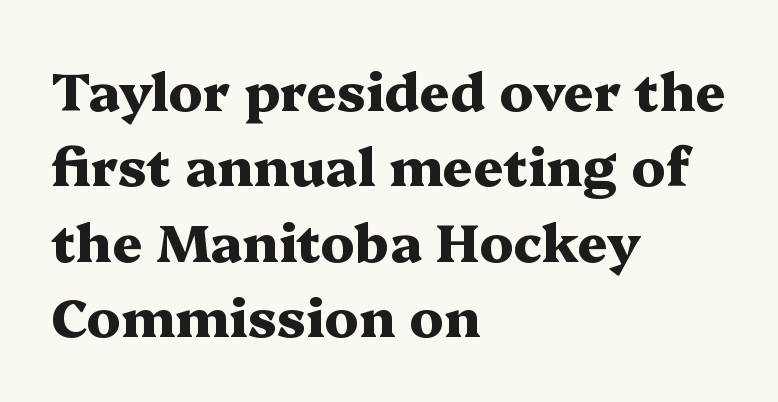
Q: Is the text bold? A: Yes.
Q: Is the text italic (slanted)? A: No, it is upright.
Q: Is the typeface a serif or a sans-serif typeface? A: Serif.
Q: Is the text underlined? A: No.
Q: How is the paragraph aligned? A: Left-aligned.
Q: Is the spacing between letters normal or unusually wide? A: Normal.
Q: Is the spacing between lines tight, normal or loose? A: Normal.
Q: Width (condensed, normal, or wide)? A: Wide.
Q: Stroke contrast? A: Medium.
Q: x-height? A: Medium.
Q: Monospaced? A: No.
